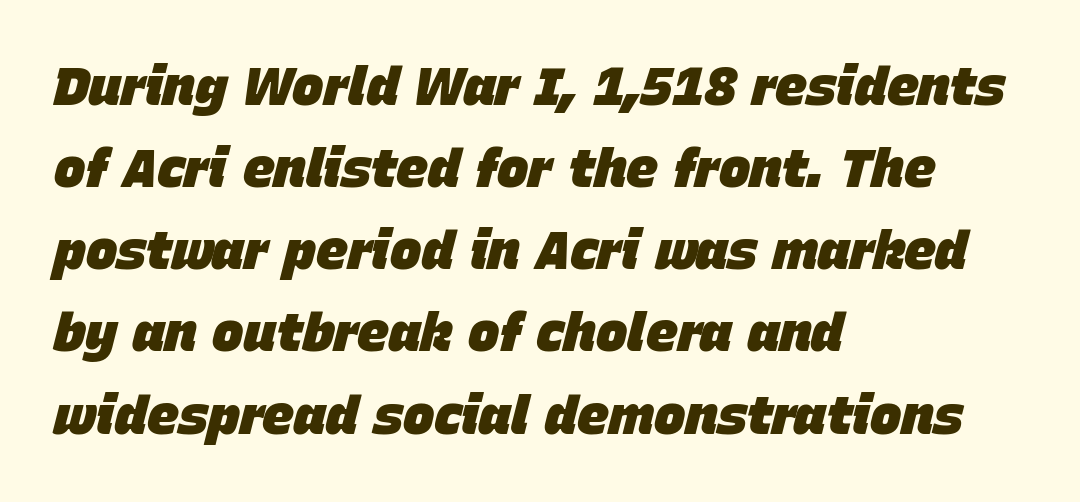
{"italic": "yes", "lean": "right", "slant_degrees": 15, "bold": "yes", "weight": "heavy", "width": "normal", "stroke_contrast": "low", "x_height": "large", "monospaced": "no", "underline": "no", "align": "left", "line_spacing": "normal", "line_spacing_ratio": 1.55, "letter_spacing": "normal", "letter_spacing_em": 0.0, "glyph_px": 53}
